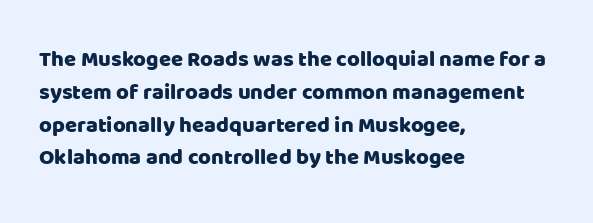
The specimen omits any rule beneath the text block's lines. Is the letter spacing exaggerated? No — it looks like the ordinary default. The typography opts for an upright posture over an oblique one. The rag falls on the right side of this text block. Baseline-to-baseline distance is the conventional proportion of letter height.
